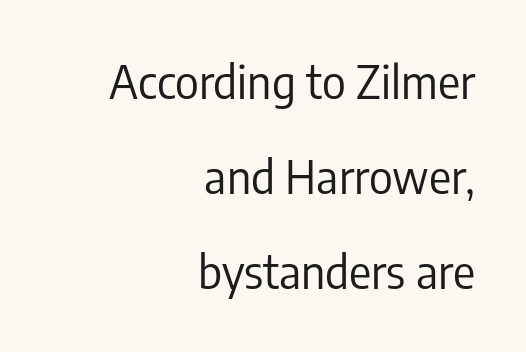
The image shows 46 px regular-weight, condensed sans-serif type, upright; set right-aligned, loose line spacing (2.07x), normal letter spacing, not underlined; low stroke contrast and a medium x-height.
